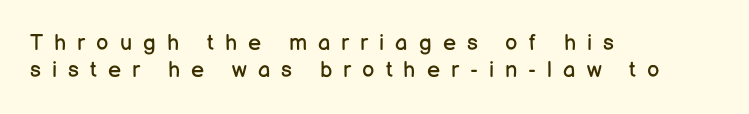
Q: Is the text bold? A: No.
Q: Is the text italic (slanted)? A: No, it is upright.
Q: Is the text underlined? A: No.
Q: How is the paragraph aligned? A: Left-aligned.
Q: Is the spacing between letters normal or unusually wide? A: Unusually wide.
